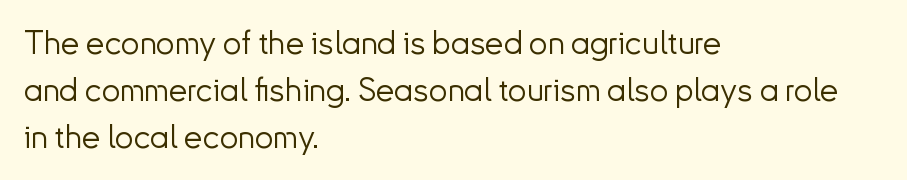
The image shows 33 px light sans-serif type, upright; set left-aligned, normal line spacing (1.42x), normal letter spacing, not underlined; low stroke contrast and a small x-height.
